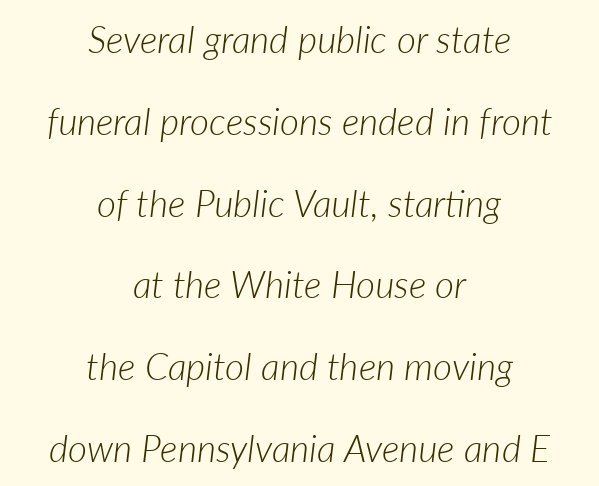
The image shows 37 px light type, italic (leaning right); set centered, loose line spacing (2.21x), normal letter spacing, not underlined; low stroke contrast and a medium x-height.
